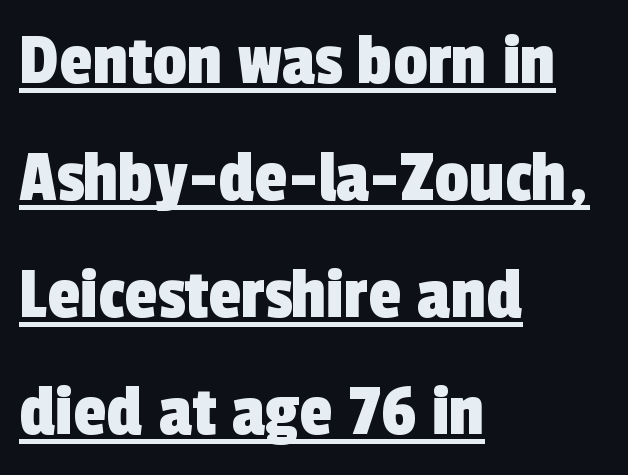
The image shows 76 px condensed sans-serif type; set left-aligned, normal line spacing (1.54x), normal letter spacing, underlined; a medium x-height.
